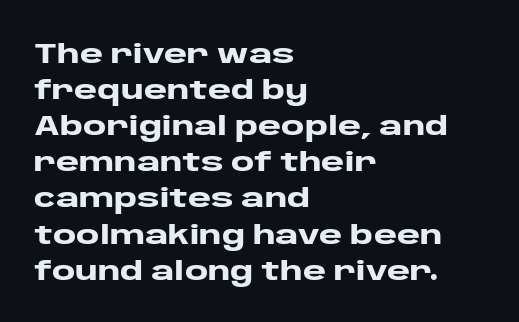
The passage shown is typeset with a sans-serif family. Each word holds together tightly as a unit, with standard inter-letter gaps. Quick note: not italic, upright. Regarding leading, the lines here are spaced in the standard way. Nobody drew a line under any word here.
